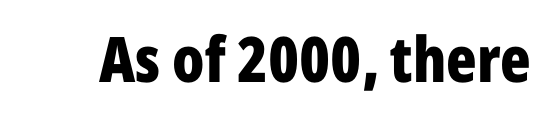
{"serif": "no", "italic": "no", "bold": "yes", "weight": "bold", "width": "condensed", "stroke_contrast": "low", "x_height": "medium", "monospaced": "no", "underline": "no", "letter_spacing": "normal", "letter_spacing_em": 0.0, "glyph_px": 63}
